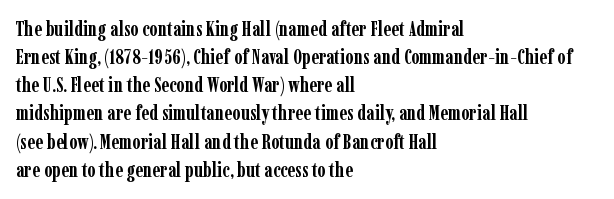
Q: Is the text bold? A: Yes.
Q: Is the text italic (slanted)? A: No, it is upright.
Q: Is the text underlined? A: No.
Q: How is the paragraph aligned? A: Left-aligned.
Q: Is the spacing between letters normal or unusually wide? A: Normal.
Q: Is the spacing between lines tight, normal or loose? A: Normal.
